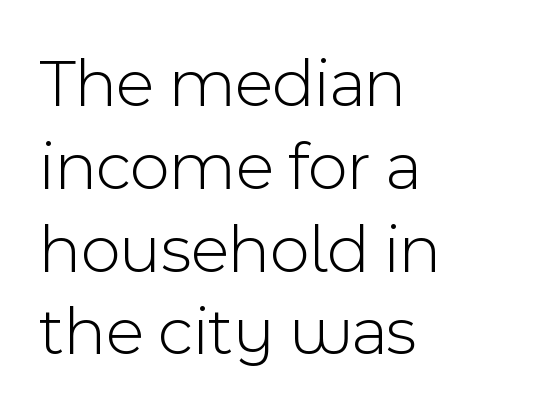
{"serif": "no", "italic": "no", "bold": "no", "weight": "light", "width": "normal", "x_height": "medium", "monospaced": "no", "underline": "no", "align": "left", "line_spacing_ratio": 1.2, "letter_spacing": "normal", "letter_spacing_em": 0.0, "glyph_px": 69}
